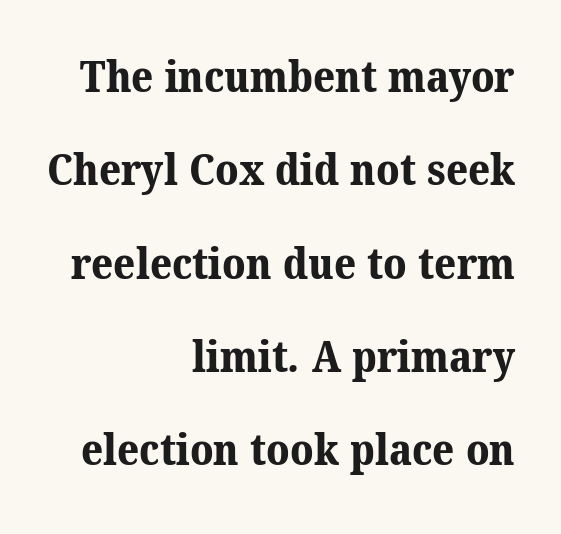
Q: Is the text bold? A: Yes.
Q: Is the typeface a serif or a sans-serif typeface? A: Serif.
Q: Is the text underlined? A: No.
Q: How is the paragraph aligned? A: Right-aligned.
Q: Is the spacing between letters normal or unusually wide? A: Normal.
Q: Is the spacing between lines tight, normal or loose? A: Loose.
Q: Width (condensed, normal, or wide)? A: Normal.
Q: Stroke contrast? A: Medium.
Q: x-height? A: Medium.
Q: Monospaced? A: No.
